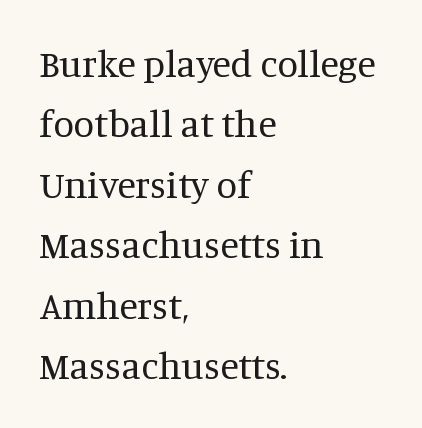
The image shows 38 px regular-weight serif type, upright; set left-aligned, normal line spacing (1.59x), normal letter spacing, not underlined; medium stroke contrast and a large x-height.
